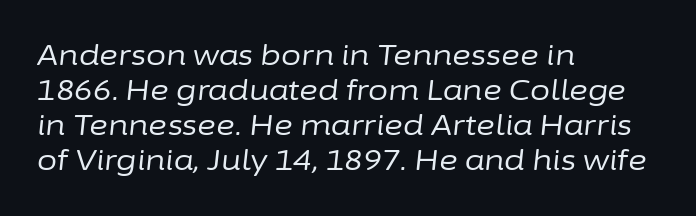
{"italic": "yes", "lean": "right", "slant_degrees": 6, "bold": "no", "weight": "regular", "width": "normal", "stroke_contrast": "low", "x_height": "medium", "monospaced": "no", "underline": "no", "align": "left", "line_spacing_ratio": 1.21, "letter_spacing": "normal", "letter_spacing_em": 0.0, "glyph_px": 29}
